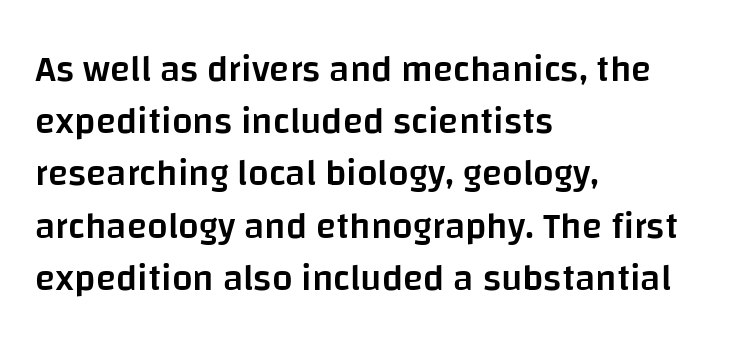
{"serif": "no", "italic": "no", "bold": "semi", "weight": "semibold", "width": "normal", "stroke_contrast": "low", "x_height": "large", "monospaced": "no", "underline": "no", "align": "left", "line_spacing": "normal", "line_spacing_ratio": 1.41, "letter_spacing": "normal", "letter_spacing_em": 0.0, "glyph_px": 37}
